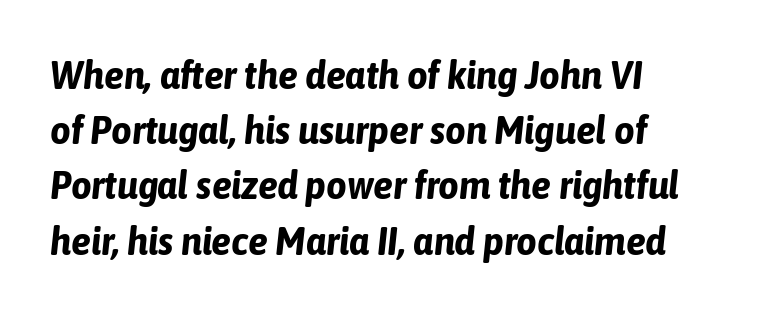
{"italic": "yes", "lean": "right", "slant_degrees": 6, "bold": "yes", "weight": "bold", "width": "condensed", "stroke_contrast": "low", "x_height": "medium", "monospaced": "no", "underline": "no", "align": "left", "line_spacing": "normal", "line_spacing_ratio": 1.38, "letter_spacing": "normal", "letter_spacing_em": 0.0, "glyph_px": 40}
